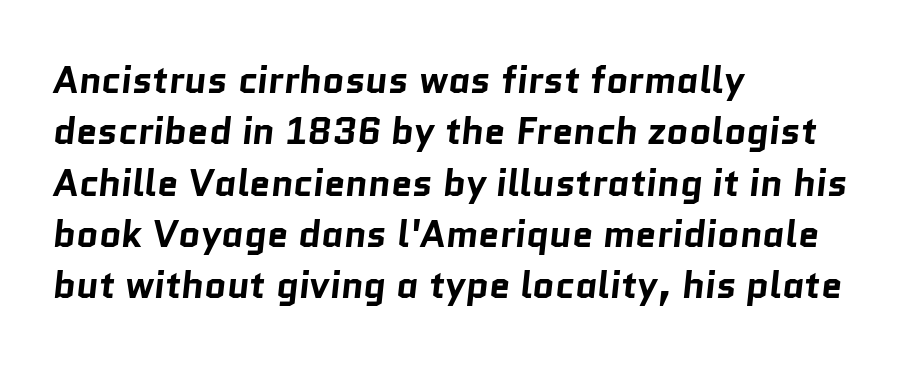
Lines of text with bare space underneath. Serifs: no, the terminals of the letterforms are clean. Line starts are locked; line ends wander. Thick stems and heavy bowls — unmistakably bold. A typesetter would call this proportional, since set widths differ per character.
